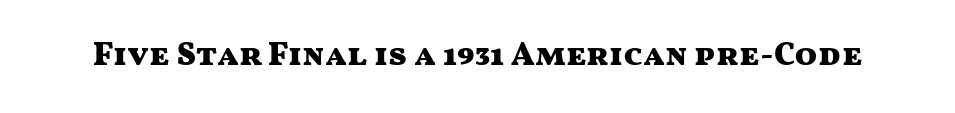
The image shows 33 px heavy, wide sans-serif type, upright; set normal letter spacing, not underlined; medium stroke contrast and a medium x-height.
